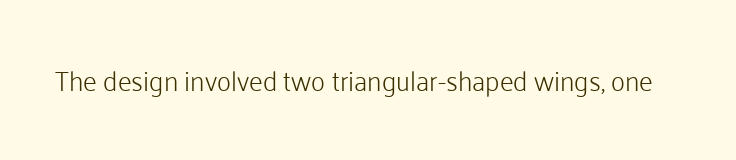
The image shows 27 px text type, upright; set normal letter spacing, not underlined.
